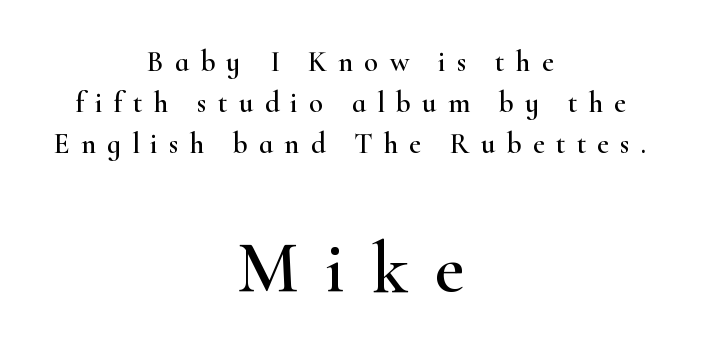
Q: Is the text italic (slanted)? A: No, it is upright.
Q: Is the typeface a serif or a sans-serif typeface? A: Serif.
Q: Is the text underlined? A: No.
Q: How is the paragraph aligned? A: Centered.
Q: Is the spacing between letters normal or unusually wide? A: Unusually wide.
Q: Is the spacing between lines tight, normal or loose? A: Normal.
Q: Which block of text is set in a larger size, the first (top) or the second (bottom)? A: The second (bottom) one.
Q: Width (condensed, normal, or wide)? A: Wide.
Q: Stroke contrast? A: High.
Q: x-height? A: Small.
Q: Monospaced? A: No.
